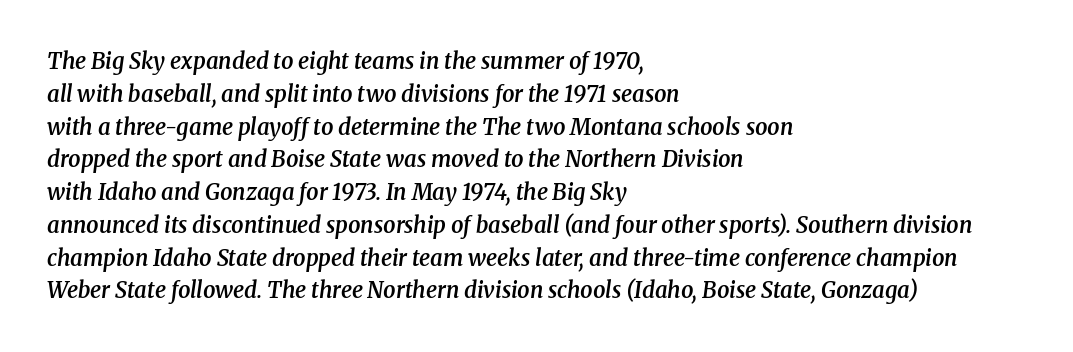
Q: Is the text bold? A: Semi-bold.
Q: Is the text italic (slanted)? A: Yes, it leans right by about 8 degrees.
Q: Is the text underlined? A: No.
Q: How is the paragraph aligned? A: Left-aligned.
Q: Is the spacing between letters normal or unusually wide? A: Normal.
Q: Is the spacing between lines tight, normal or loose? A: Normal.
